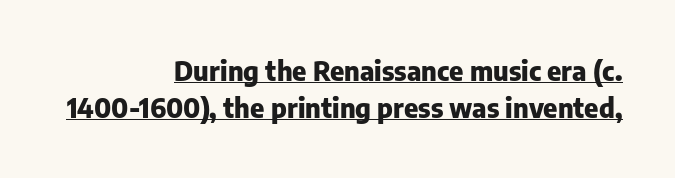
{"italic": "no", "bold": "yes", "underline": "yes", "align": "right", "line_spacing": "normal", "line_spacing_ratio": 1.38, "letter_spacing": "normal", "letter_spacing_em": 0.0, "glyph_px": 27}
